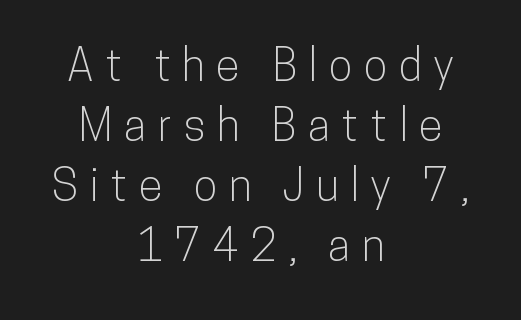
{"serif": "no", "italic": "no", "width": "condensed", "stroke_contrast": "low", "x_height": "medium", "monospaced": "no", "underline": "no", "align": "center", "line_spacing": "normal", "line_spacing_ratio": 1.36, "letter_spacing": "wide", "letter_spacing_em": 0.26, "glyph_px": 44}
